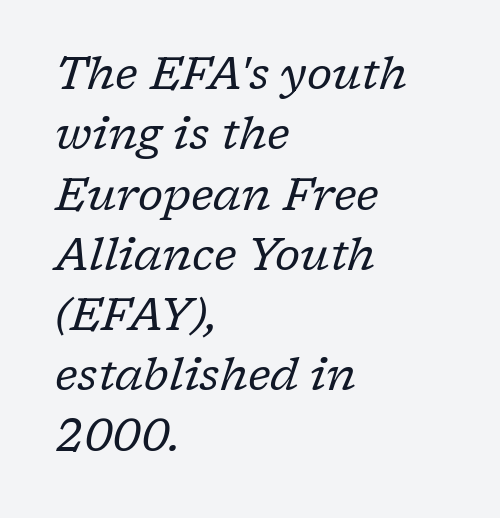
Between one letter and the next there's only the usual sliver of space. The zone under the glyphs is completely vacant. Little horizontal feet cap the strokes, marking this as serif type. A typesetter would call this proportional, since set widths differ per character. Counters stay open thanks to moderate or lighter strokes.
